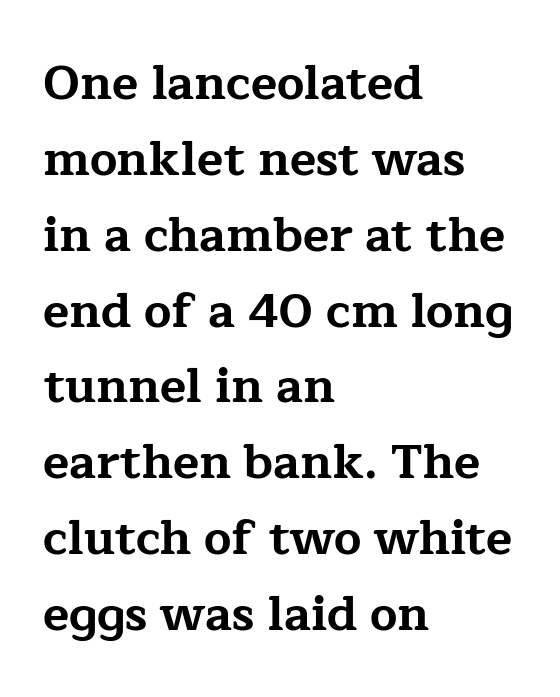
Q: Is the text bold? A: Yes.
Q: Is the text italic (slanted)? A: No, it is upright.
Q: Is the typeface a serif or a sans-serif typeface? A: Serif.
Q: Is the text underlined? A: No.
Q: How is the paragraph aligned? A: Left-aligned.
Q: Is the spacing between letters normal or unusually wide? A: Normal.
Q: Is the spacing between lines tight, normal or loose? A: Normal.
Q: Width (condensed, normal, or wide)? A: Wide.
Q: Stroke contrast? A: Low.
Q: x-height? A: Medium.
Q: Monospaced? A: No.
